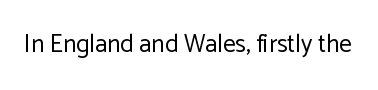
The rendering keeps characters at their native spacing. The font sits on the lighter half of the weight spectrum, regular included. Quick note: underline off. Is there any slant? The stems are plumb.
